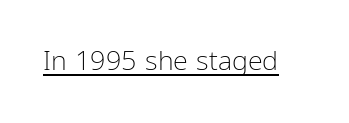
The image shows 27 px text type, upright; set normal letter spacing, underlined.
